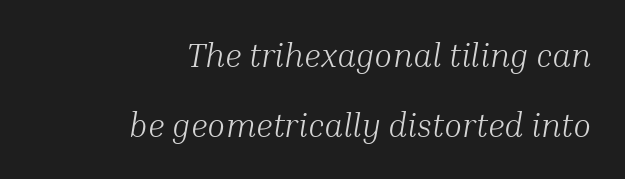
The image shows 33 px light serif type, italic (leaning right); set right-aligned, loose line spacing (2.11x), normal letter spacing, not underlined; medium stroke contrast and a medium x-height.
